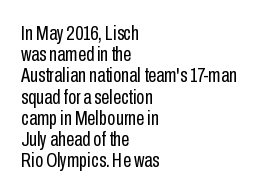
Q: Is the text bold? A: No.
Q: Is the text italic (slanted)? A: No, it is upright.
Q: Is the text underlined? A: No.
Q: How is the paragraph aligned? A: Left-aligned.
Q: Is the spacing between letters normal or unusually wide? A: Normal.
Q: Is the spacing between lines tight, normal or loose? A: Tight.
